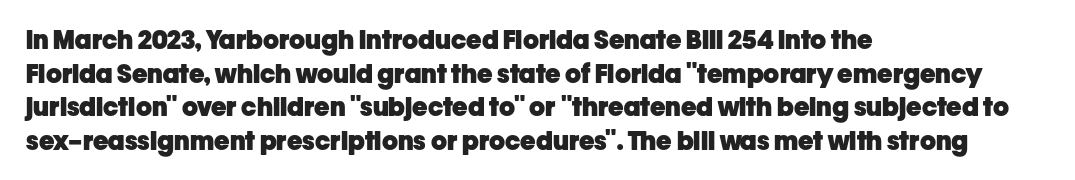
Q: Is the text bold? A: Yes.
Q: Is the text italic (slanted)? A: No, it is upright.
Q: Is the text underlined? A: No.
Q: How is the paragraph aligned? A: Left-aligned.
Q: Is the spacing between letters normal or unusually wide? A: Normal.
Q: Is the spacing between lines tight, normal or loose? A: Normal.
